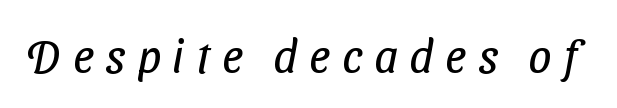
Q: Is the text bold? A: No.
Q: Is the typeface a serif or a sans-serif typeface? A: Sans-serif.
Q: Is the text underlined? A: No.
Q: Is the spacing between letters normal or unusually wide? A: Unusually wide.
Q: Width (condensed, normal, or wide)? A: Condensed.
Q: Stroke contrast? A: Low.
Q: x-height? A: Medium.
Q: Monospaced? A: No.
